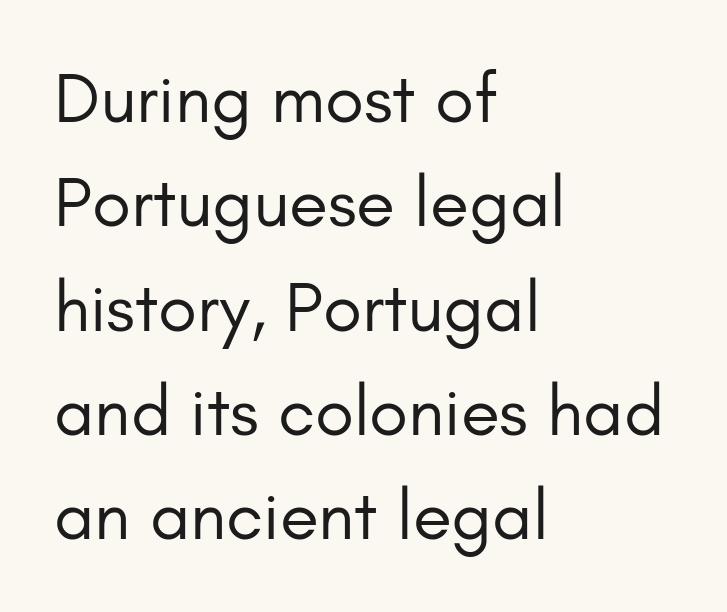
{"serif": "no", "italic": "no", "bold": "no", "weight": "regular", "width": "normal", "stroke_contrast": "low", "x_height": "small", "monospaced": "no", "underline": "no", "align": "left", "line_spacing": "normal", "line_spacing_ratio": 1.47, "letter_spacing": "normal", "letter_spacing_em": 0.0, "glyph_px": 71}
